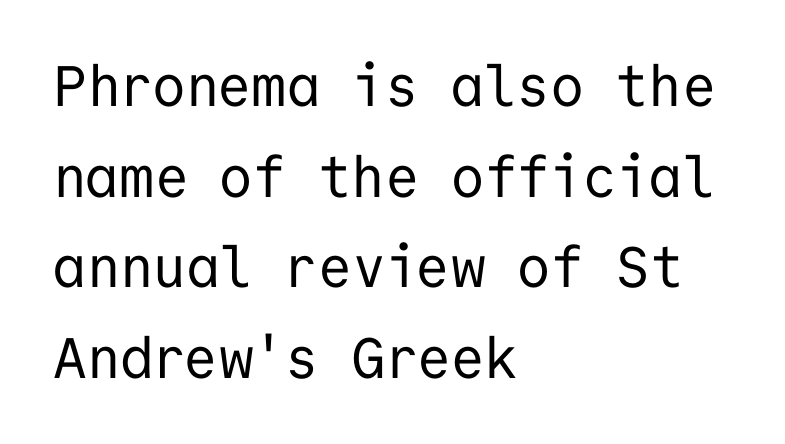
{"serif": "no", "italic": "no", "bold": "no", "weight": "regular", "width": "normal", "stroke_contrast": "low", "x_height": "medium", "monospaced": "yes", "underline": "no", "align": "left", "line_spacing": "normal", "line_spacing_ratio": 1.59, "letter_spacing": "normal", "letter_spacing_em": 0.0, "glyph_px": 57}
